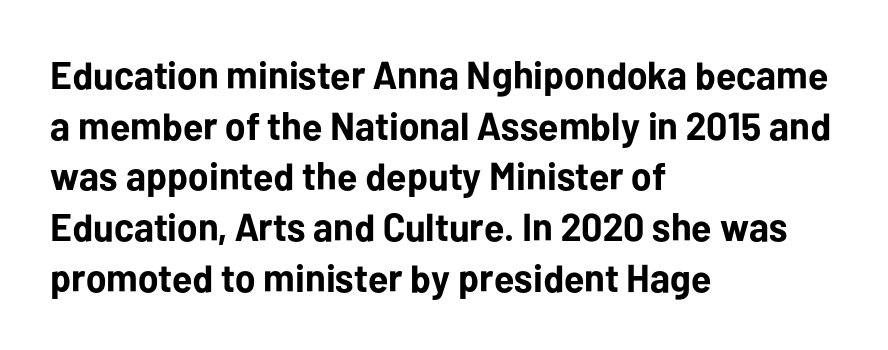
{"serif": "no", "italic": "no", "bold": "yes", "weight": "bold", "width": "normal", "stroke_contrast": "low", "x_height": "medium", "monospaced": "no", "underline": "no", "align": "left", "line_spacing": "normal", "line_spacing_ratio": 1.3, "letter_spacing": "normal", "letter_spacing_em": 0.0, "glyph_px": 39}
